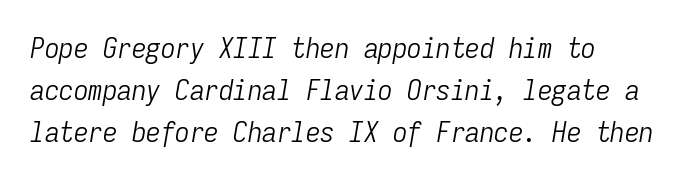
The image shows 29 px light, condensed type, italic (leaning right), monospaced; set left-aligned, normal line spacing (1.45x), normal letter spacing, not underlined; low stroke contrast and a medium x-height.
